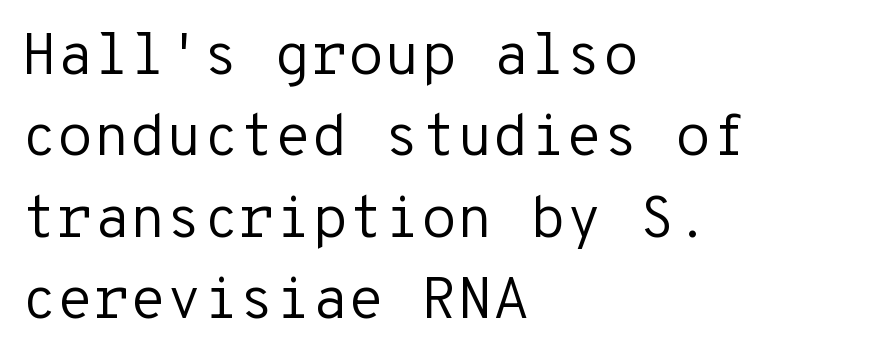
The image shows 59 px regular-weight sans-serif type, upright, monospaced; set left-aligned, normal line spacing (1.38x), normal letter spacing, not underlined; low stroke contrast and a medium x-height.
